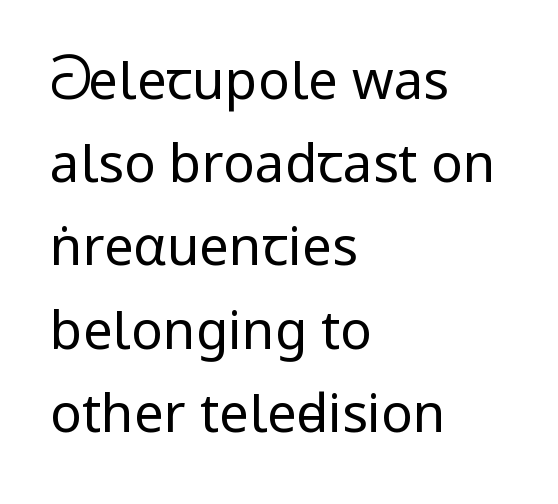
The strokes are not fattened; the text isn't bold. Notice how the passage keeps a crisp vertical edge on the left only. In terms of letterspacing, this is plain default setting. Classification — sans serif. The face used here is proportionally spaced, like ordinary book or web type. Regarding leading, the lines here are spaced in the standard way.
